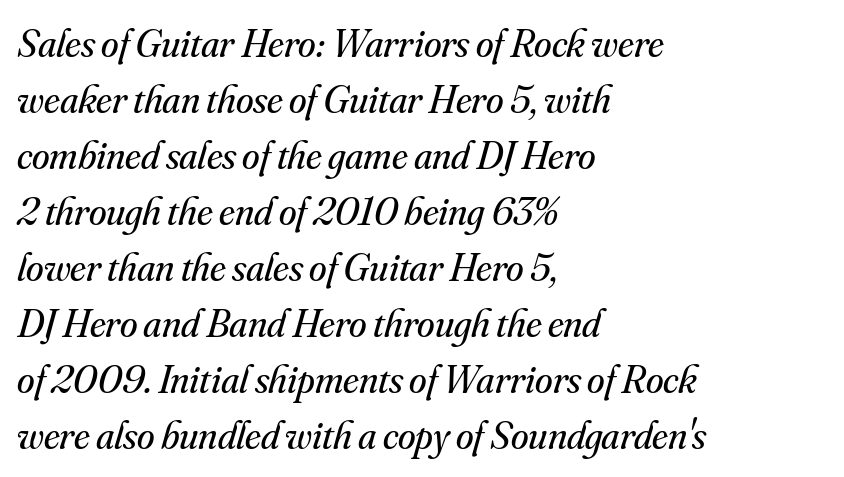
Q: Is the text bold? A: No.
Q: Is the text italic (slanted)? A: Yes, it leans right by about 16 degrees.
Q: Is the typeface a serif or a sans-serif typeface? A: Serif.
Q: Is the text underlined? A: No.
Q: How is the paragraph aligned? A: Left-aligned.
Q: Is the spacing between letters normal or unusually wide? A: Normal.
Q: Is the spacing between lines tight, normal or loose? A: Normal.
Q: Width (condensed, normal, or wide)? A: Normal.
Q: Stroke contrast? A: Medium.
Q: x-height? A: Small.
Q: Monospaced? A: No.
